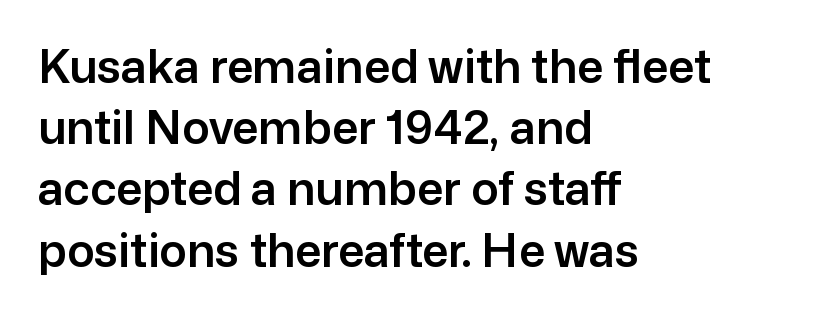
The image shows 46 px sans-serif type, upright; set left-aligned, normal line spacing (1.33x), normal letter spacing, not underlined; low stroke contrast and a medium x-height.
